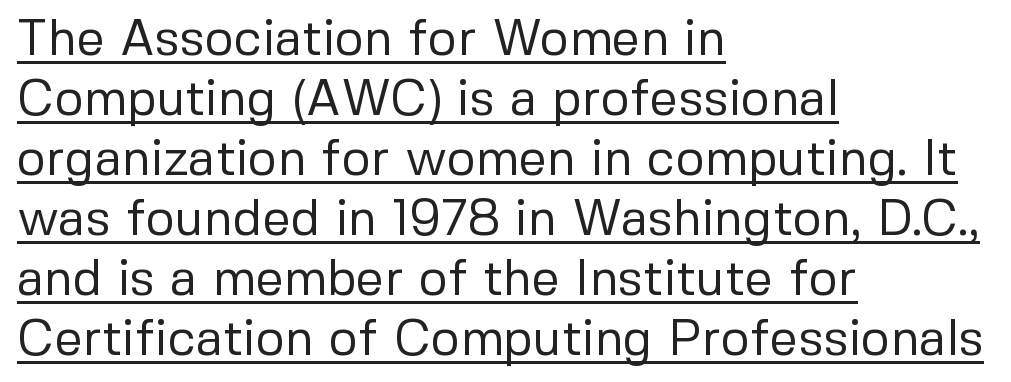
Type style note: lacks serifs. Tall strokes in this sample are plumb rather than angled. Each letter keeps its own natural width here, so spacing adapts to shape. No extra tracking has been applied to these lines. Underlining? Definitely there.
